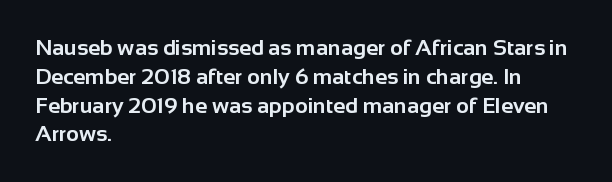
{"italic": "no", "bold": "yes", "underline": "no", "align": "left", "line_spacing": "normal", "line_spacing_ratio": 1.31, "letter_spacing": "normal", "letter_spacing_em": 0.0, "glyph_px": 22}
